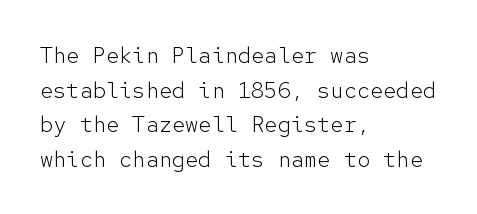
Q: Is the text bold? A: No.
Q: Is the text italic (slanted)? A: No, it is upright.
Q: Is the text underlined? A: No.
Q: How is the paragraph aligned? A: Left-aligned.
Q: Is the spacing between letters normal or unusually wide? A: Normal.
Q: Is the spacing between lines tight, normal or loose? A: Normal.
